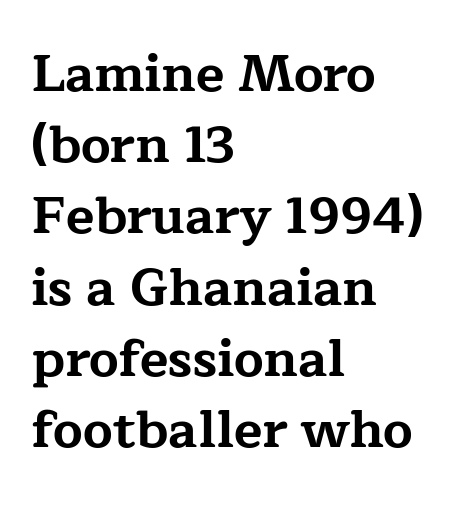
Q: Is the text bold? A: Yes.
Q: Is the text italic (slanted)? A: No, it is upright.
Q: Is the typeface a serif or a sans-serif typeface? A: Serif.
Q: Is the text underlined? A: No.
Q: How is the paragraph aligned? A: Left-aligned.
Q: Is the spacing between letters normal or unusually wide? A: Normal.
Q: Is the spacing between lines tight, normal or loose? A: Normal.
Q: Width (condensed, normal, or wide)? A: Wide.
Q: Stroke contrast? A: Low.
Q: x-height? A: Medium.
Q: Monospaced? A: No.
